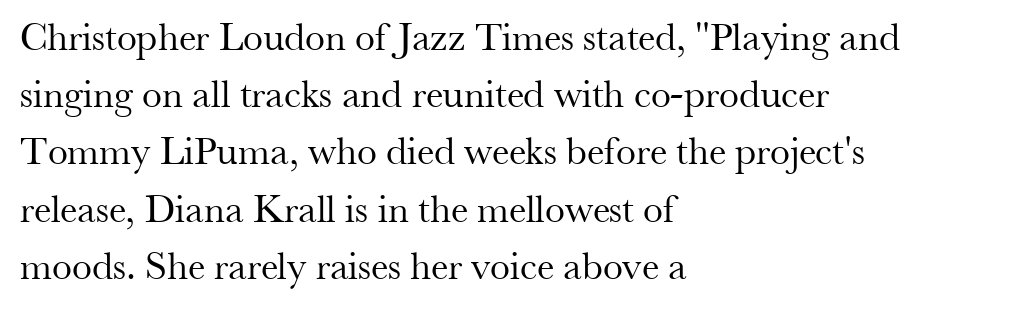
Q: Is the text bold? A: No.
Q: Is the text italic (slanted)? A: No, it is upright.
Q: Is the typeface a serif or a sans-serif typeface? A: Serif.
Q: Is the text underlined? A: No.
Q: How is the paragraph aligned? A: Left-aligned.
Q: Is the spacing between letters normal or unusually wide? A: Normal.
Q: Is the spacing between lines tight, normal or loose? A: Normal.
Q: Width (condensed, normal, or wide)? A: Normal.
Q: Stroke contrast? A: Medium.
Q: x-height? A: Small.
Q: Monospaced? A: No.
